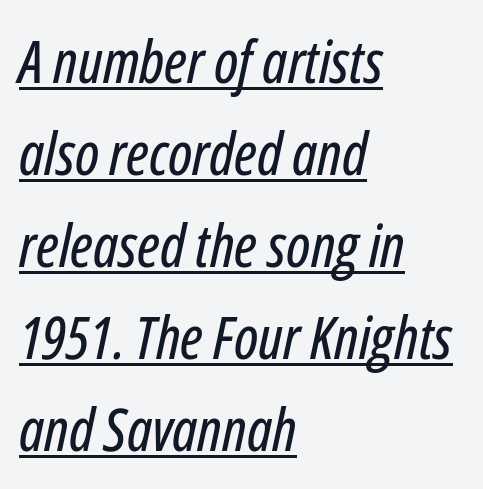
Q: Is the text italic (slanted)? A: Yes, it leans right by about 12 degrees.
Q: Is the text underlined? A: Yes.
Q: How is the paragraph aligned? A: Left-aligned.
Q: Is the spacing between letters normal or unusually wide? A: Normal.
Q: Is the spacing between lines tight, normal or loose? A: Normal.
Q: Width (condensed, normal, or wide)? A: Condensed.
Q: Stroke contrast? A: Low.
Q: x-height? A: Medium.
Q: Monospaced? A: No.
